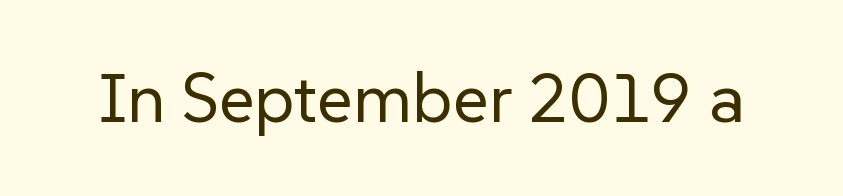
The image shows 69 px regular-weight sans-serif type, upright; set normal letter spacing, not underlined; low stroke contrast and a medium x-height.
